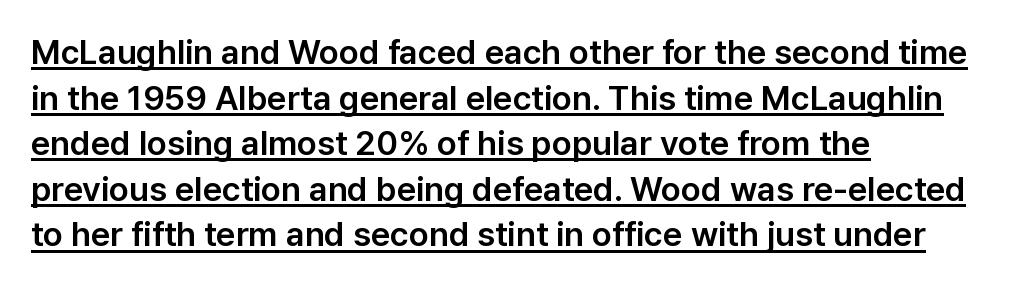
{"serif": "no", "italic": "no", "width": "normal", "stroke_contrast": "low", "x_height": "medium", "monospaced": "no", "underline": "yes", "align": "left", "line_spacing": "normal", "line_spacing_ratio": 1.34, "letter_spacing": "normal", "letter_spacing_em": 0.0, "glyph_px": 34}
